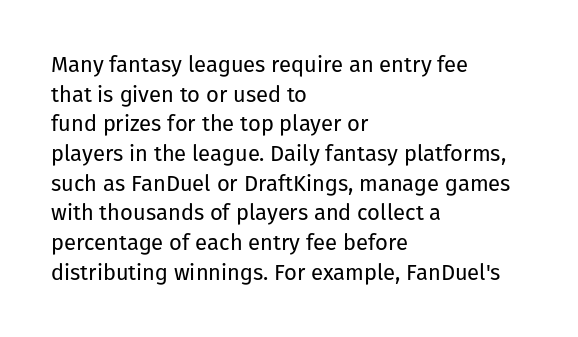
{"italic": "no", "bold": "no", "underline": "no", "align": "left", "line_spacing": "normal", "line_spacing_ratio": 1.35, "letter_spacing": "normal", "letter_spacing_em": 0.0, "glyph_px": 22}
